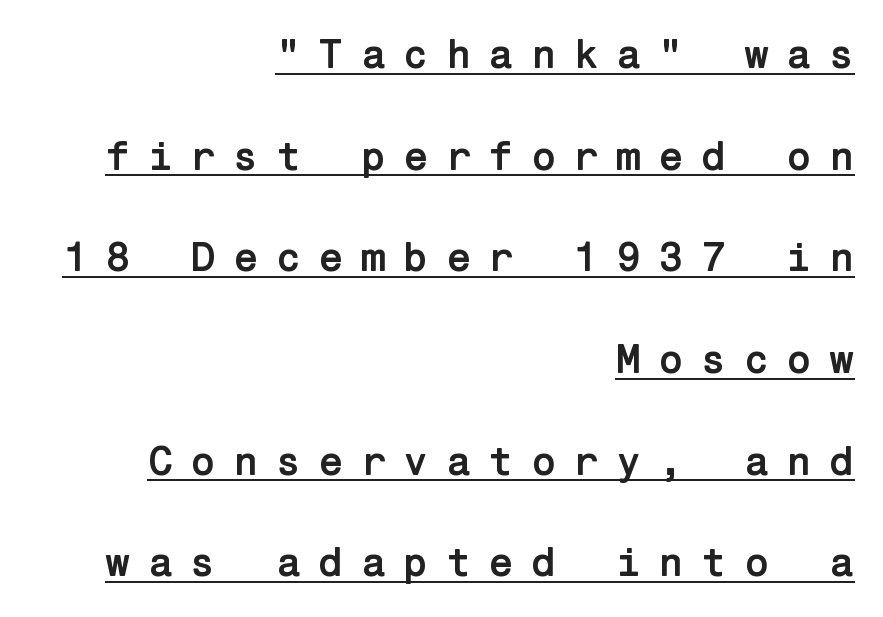
The image shows 41 px semibold sans-serif type, upright; set right-aligned, loose line spacing (2.48x), unusually wide letter spacing (+0.42 em), underlined; low stroke contrast and a medium x-height.
